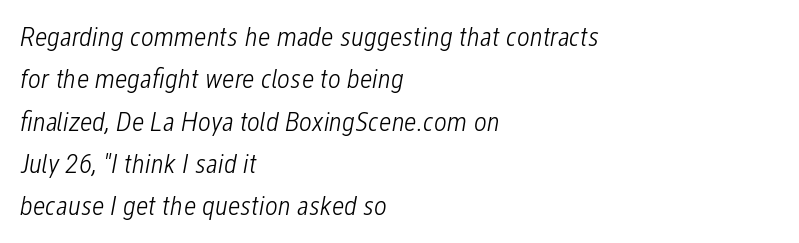
{"italic": "yes", "lean": "right", "slant_degrees": 12, "bold": "no", "weight": "light", "width": "condensed", "stroke_contrast": "low", "x_height": "medium", "monospaced": "no", "underline": "no", "align": "left", "line_spacing": "normal", "line_spacing_ratio": 1.51, "letter_spacing": "normal", "letter_spacing_em": 0.0, "glyph_px": 28}
